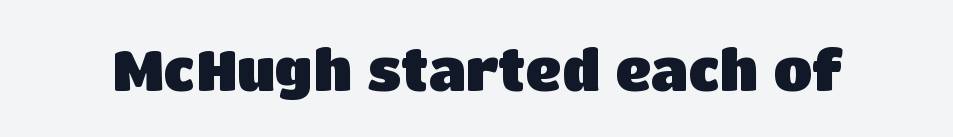
{"serif": "no", "italic": "no", "bold": "yes", "weight": "heavy", "width": "normal", "stroke_contrast": "low", "x_height": "large", "monospaced": "no", "underline": "no", "letter_spacing": "normal", "letter_spacing_em": 0.0, "glyph_px": 56}
